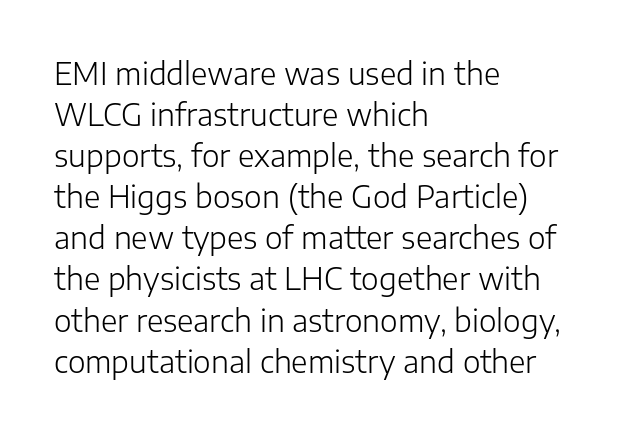
{"serif": "no", "italic": "no", "bold": "no", "weight": "light", "width": "normal", "stroke_contrast": "low", "x_height": "medium", "monospaced": "no", "underline": "no", "align": "left", "line_spacing": "normal", "line_spacing_ratio": 1.37, "letter_spacing": "normal", "letter_spacing_em": 0.0, "glyph_px": 30}
